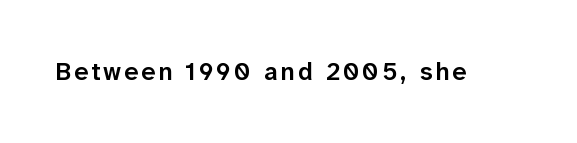
{"italic": "no", "bold": "semi", "underline": "no", "glyph_px": 25}
